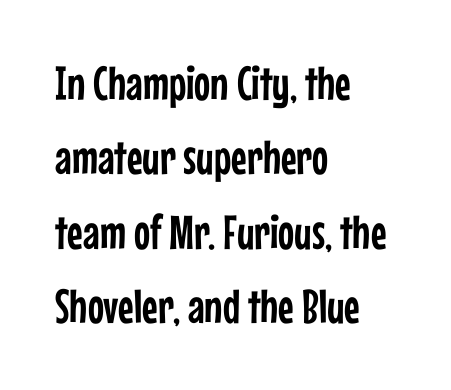
Do the characters align in a grid? No, the font is proportional. Classification — sans serif. The words here are not underlined. Successive baselines arrive at the customary interval. Does the lettering tilt? It doesn't — this is upright. Notice how the passage keeps a crisp vertical edge on the left only.
